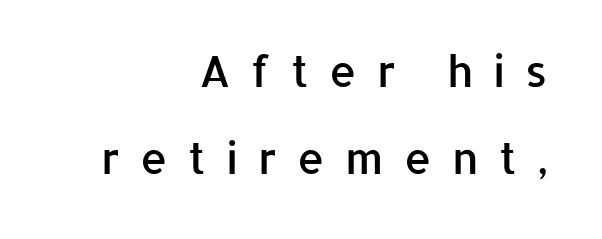
These lines have a slow, spaced-out rhythm from letter to letter. In terms of posture, this sample is upright. A sans-serif font was chosen for this passage. Plain, unruled lines of type. Semibold letterforms, between regular and bold.
